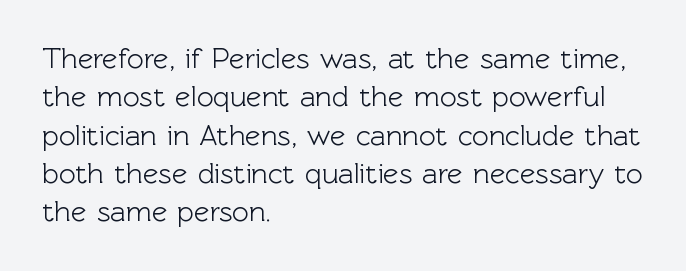
{"serif": "no", "italic": "no", "width": "normal", "x_height": "medium", "monospaced": "no", "underline": "no", "align": "left", "line_spacing": "normal", "line_spacing_ratio": 1.32, "letter_spacing": "normal", "letter_spacing_em": 0.0, "glyph_px": 29}
